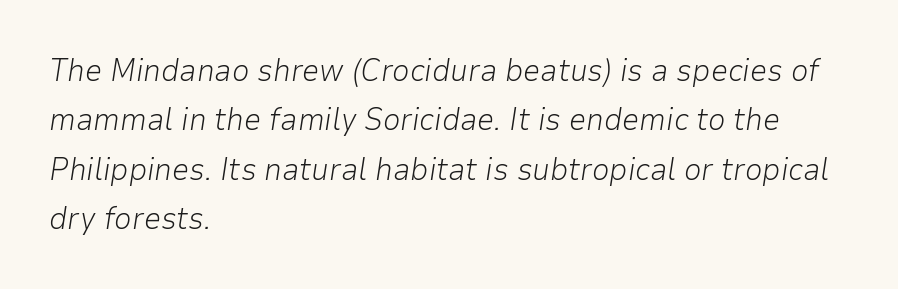
{"italic": "yes", "lean": "right", "slant_degrees": 9, "bold": "no", "weight": "light", "width": "normal", "stroke_contrast": "low", "x_height": "medium", "monospaced": "no", "underline": "no", "align": "left", "line_spacing": "normal", "line_spacing_ratio": 1.59, "letter_spacing": "normal", "letter_spacing_em": 0.0, "glyph_px": 31}
